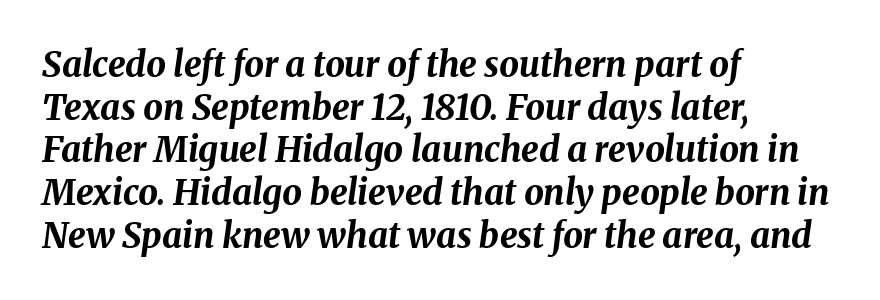
Q: Is the text bold? A: Yes.
Q: Is the text italic (slanted)? A: Yes, it leans right by about 8 degrees.
Q: Is the text underlined? A: No.
Q: How is the paragraph aligned? A: Left-aligned.
Q: Is the spacing between letters normal or unusually wide? A: Normal.
Q: Width (condensed, normal, or wide)? A: Normal.
Q: Stroke contrast? A: Medium.
Q: x-height? A: Medium.
Q: Monospaced? A: No.
